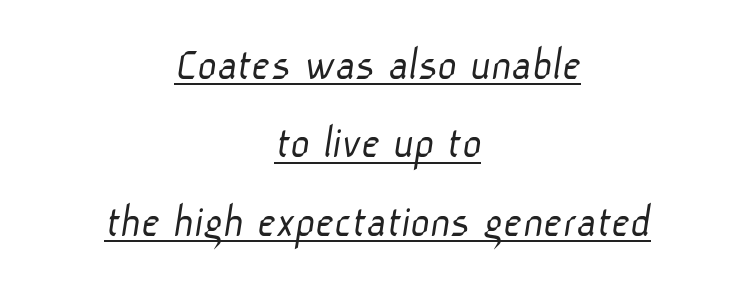
The whitespace from short lines is split evenly between both sides. Think of a printed novel: that variable character pitch is what you see here. Normally led — the rows are evenly, conventionally spaced. Each line of the rendering has a horizontal stroke beneath the glyphs. The letterforms sit shoulder to shoulder at normal distance. Weight class: somewhere from thin through regular.
